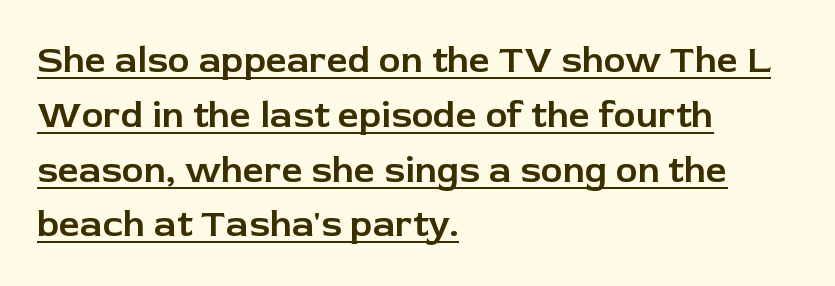
Q: Is the text italic (slanted)? A: No, it is upright.
Q: Is the typeface a serif or a sans-serif typeface? A: Sans-serif.
Q: Is the text underlined? A: Yes.
Q: How is the paragraph aligned? A: Left-aligned.
Q: Is the spacing between letters normal or unusually wide? A: Normal.
Q: Is the spacing between lines tight, normal or loose? A: Normal.
Q: Width (condensed, normal, or wide)? A: Normal.
Q: Stroke contrast? A: Low.
Q: x-height? A: Medium.
Q: Monospaced? A: No.
